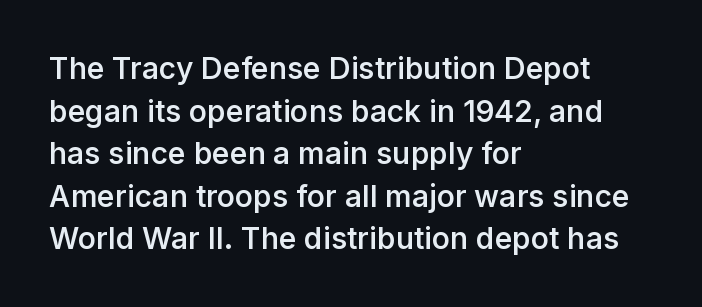
Q: Is the text bold? A: Semi-bold.
Q: Is the text italic (slanted)? A: No, it is upright.
Q: Is the typeface a serif or a sans-serif typeface? A: Sans-serif.
Q: Is the text underlined? A: No.
Q: How is the paragraph aligned? A: Left-aligned.
Q: Is the spacing between letters normal or unusually wide? A: Normal.
Q: Is the spacing between lines tight, normal or loose? A: Normal.
Q: Width (condensed, normal, or wide)? A: Normal.
Q: Stroke contrast? A: Low.
Q: x-height? A: Medium.
Q: Monospaced? A: No.
